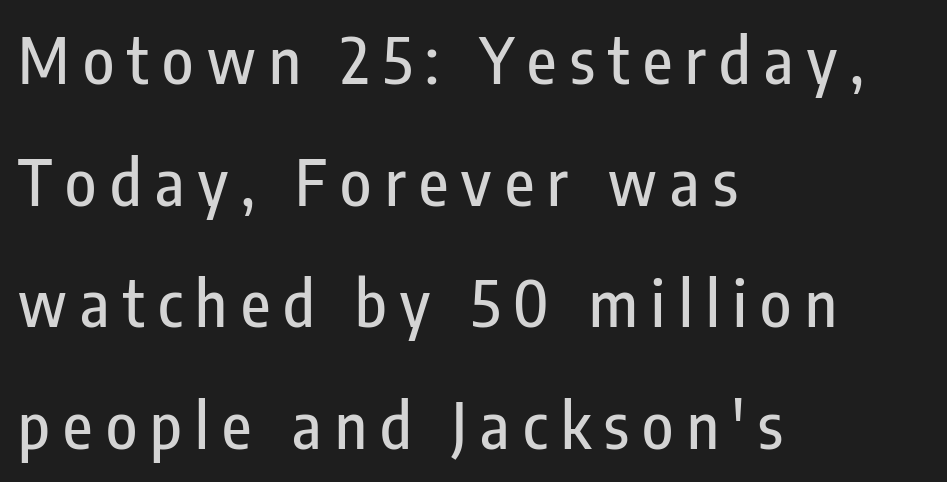
Classification — sans serif. Every row of glyphs begins at an identical x-position on the left. Glyph-to-glyph distance is far greater than everyday printed text. Is this a fixed-width face? No — the glyphs have proportional, varying widths.
